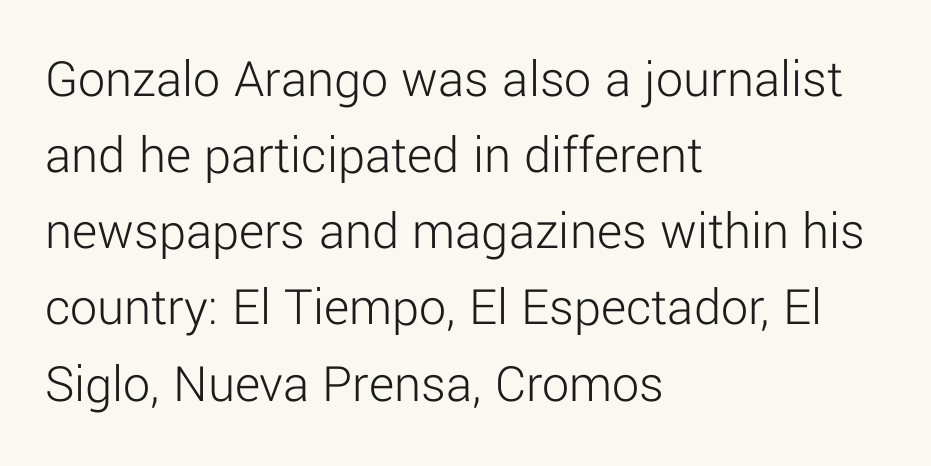
Q: Is the text bold? A: No.
Q: Is the text italic (slanted)? A: No, it is upright.
Q: Is the typeface a serif or a sans-serif typeface? A: Sans-serif.
Q: Is the text underlined? A: No.
Q: How is the paragraph aligned? A: Left-aligned.
Q: Is the spacing between letters normal or unusually wide? A: Normal.
Q: Is the spacing between lines tight, normal or loose? A: Normal.
Q: Width (condensed, normal, or wide)? A: Normal.
Q: Stroke contrast? A: Low.
Q: x-height? A: Medium.
Q: Monospaced? A: No.
